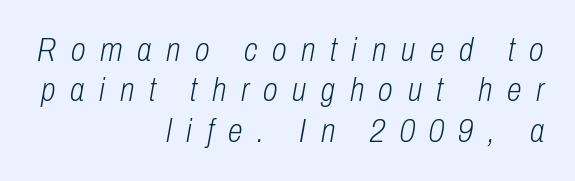
The image shows 34 px light, condensed type, italic (leaning right); set right-aligned, line spacing 1.19x, unusually wide letter spacing (+0.43 em), not underlined; low stroke contrast and a medium x-height.
